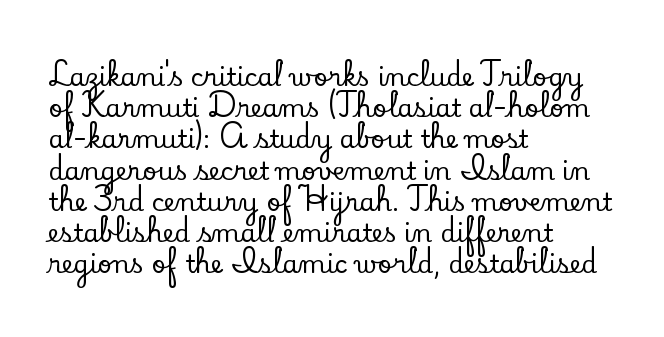
The image shows 25 px text type, upright; set left-aligned, normal line spacing (1.25x), normal letter spacing, not underlined.
